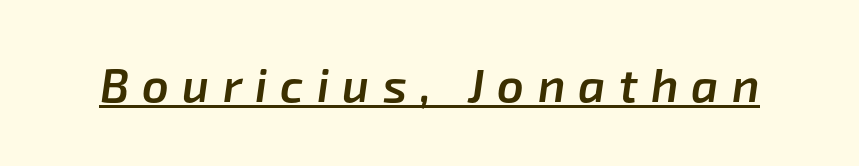
A typesetter would call this proportional, since set widths differ per character. The letters are slanted; this is an italic face. Every letter is mildly thick-stroked: semibold rather than bold. Substantial extra tracking has been applied to these lines. The glyphs are accompanied by a horizontal stroke just below them.
